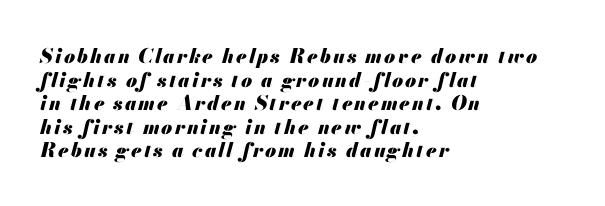
{"italic": "yes", "lean": "right", "slant_degrees": 13, "bold": "yes", "underline": "no", "align": "left", "line_spacing_ratio": 1.18, "glyph_px": 20}
